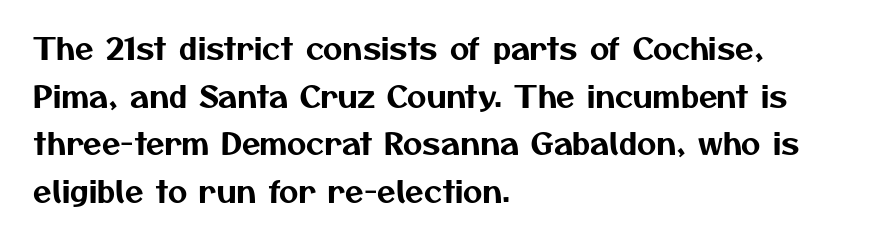
A typesetter would call this leading conventional body-copy spacing. Spacing verdict: proportional, widths tailored to each character. The type is set solid horizontally, with unmodified tracking. Descenders hang freely into open space. Observe the absence of serifs on each vertical stroke in this sample. Compared with a centered layout, this one pins lines to the left instead.
